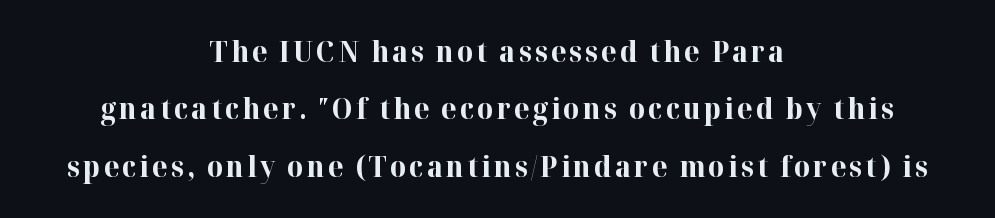
Q: Is the text bold? A: Yes.
Q: Is the text italic (slanted)? A: No, it is upright.
Q: Is the typeface a serif or a sans-serif typeface? A: Serif.
Q: Is the text underlined? A: No.
Q: How is the paragraph aligned? A: Centered.
Q: Is the spacing between lines tight, normal or loose? A: Loose.
Q: Width (condensed, normal, or wide)? A: Normal.
Q: Stroke contrast? A: High.
Q: x-height? A: Medium.
Q: Monospaced? A: No.
